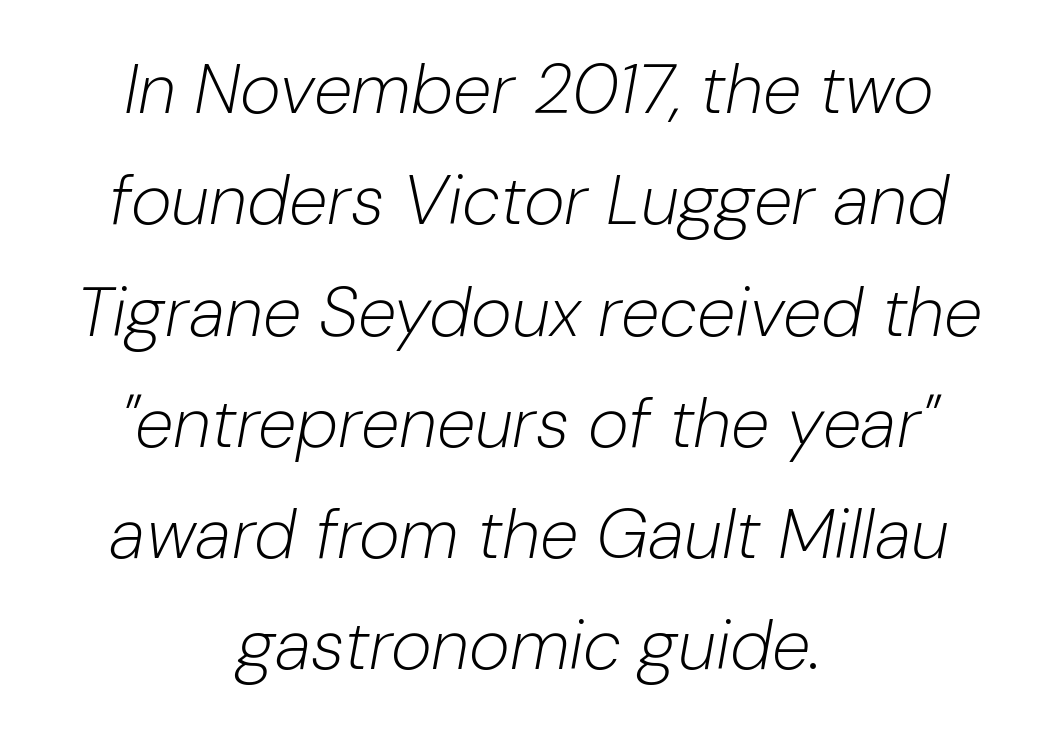
The axis of the letterforms is tilted away from vertical. Spacing verdict: proportional, widths tailored to each character. This sample uses plain, unmodified letter spacing. Nobody drew a line under any word here.
